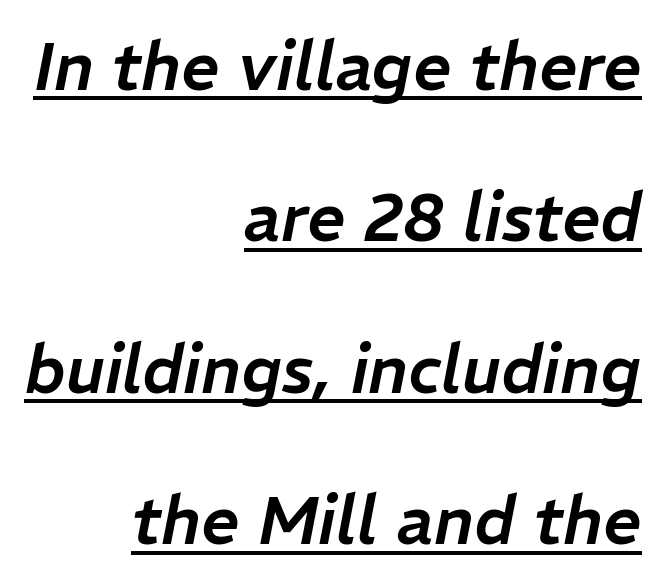
{"italic": "yes", "lean": "right", "slant_degrees": 11, "width": "normal", "stroke_contrast": "low", "x_height": "medium", "monospaced": "no", "underline": "yes", "align": "right", "line_spacing": "loose", "line_spacing_ratio": 2.26, "letter_spacing": "normal", "letter_spacing_em": 0.0, "glyph_px": 67}
